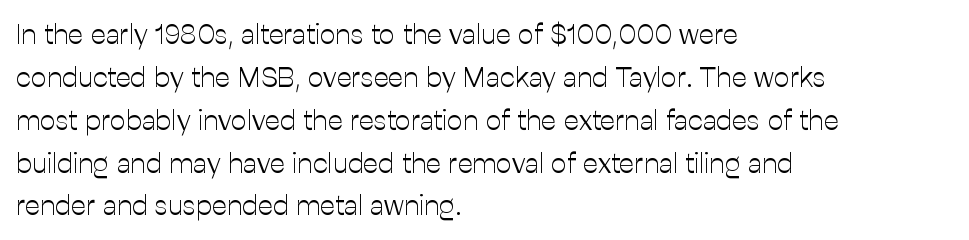
{"serif": "no", "italic": "no", "bold": "no", "weight": "light", "width": "normal", "stroke_contrast": "low", "x_height": "medium", "monospaced": "no", "underline": "no", "align": "left", "line_spacing": "normal", "line_spacing_ratio": 1.53, "letter_spacing": "normal", "letter_spacing_em": 0.0, "glyph_px": 28}
